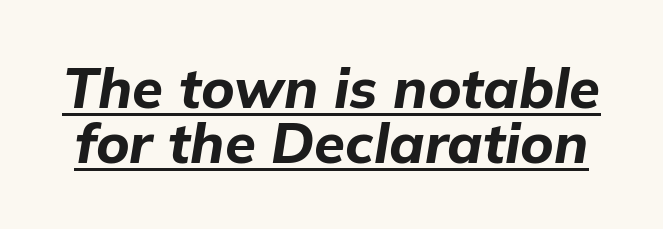
Q: Is the text bold? A: Yes.
Q: Is the text italic (slanted)? A: Yes, it leans right by about 9 degrees.
Q: Is the text underlined? A: Yes.
Q: Is the spacing between letters normal or unusually wide? A: Normal.
Q: Is the spacing between lines tight, normal or loose? A: Tight.
Q: Width (condensed, normal, or wide)? A: Normal.
Q: Stroke contrast? A: Low.
Q: x-height? A: Medium.
Q: Monospaced? A: No.
